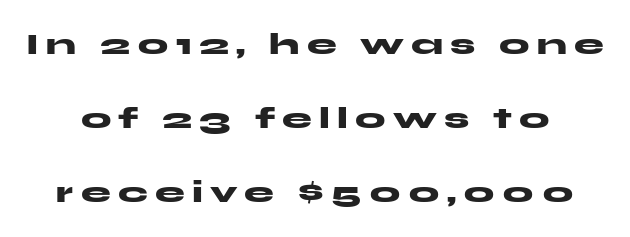
Q: Is the text bold? A: Yes.
Q: Is the text italic (slanted)? A: No, it is upright.
Q: Is the typeface a serif or a sans-serif typeface? A: Sans-serif.
Q: Is the text underlined? A: No.
Q: Is the spacing between letters normal or unusually wide? A: Unusually wide.
Q: Is the spacing between lines tight, normal or loose? A: Loose.
Q: Width (condensed, normal, or wide)? A: Wide.
Q: Stroke contrast? A: Medium.
Q: x-height? A: Medium.
Q: Monospaced? A: No.
